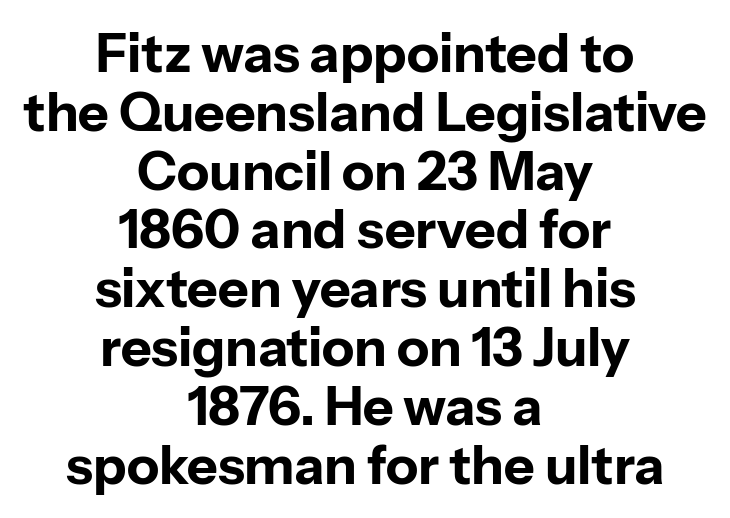
{"serif": "no", "italic": "no", "bold": "yes", "weight": "bold", "width": "normal", "stroke_contrast": "low", "x_height": "medium", "monospaced": "no", "underline": "no", "align": "center", "line_spacing": "tight", "line_spacing_ratio": 1.11, "letter_spacing": "normal", "letter_spacing_em": 0.0, "glyph_px": 53}
